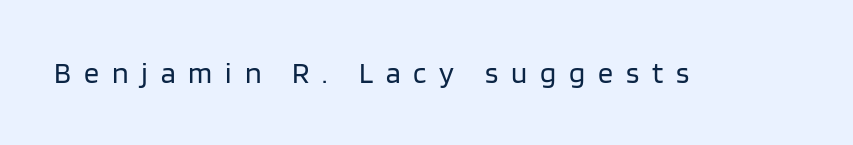
The image shows 30 px regular-weight sans-serif type, upright; set unusually wide letter spacing (+0.43 em), not underlined; low stroke contrast and a large x-height.
